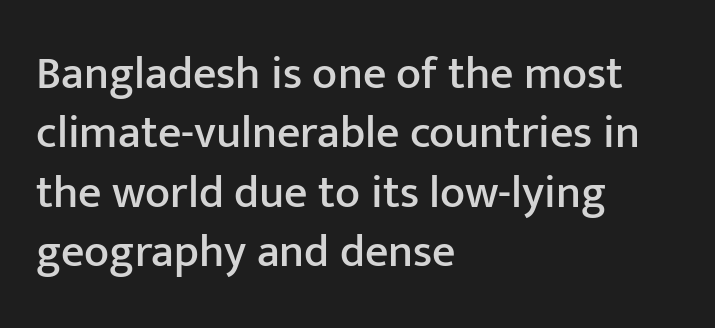
Q: Is the text italic (slanted)? A: No, it is upright.
Q: Is the typeface a serif or a sans-serif typeface? A: Sans-serif.
Q: Is the text underlined? A: No.
Q: How is the paragraph aligned? A: Left-aligned.
Q: Is the spacing between letters normal or unusually wide? A: Normal.
Q: Is the spacing between lines tight, normal or loose? A: Normal.
Q: Width (condensed, normal, or wide)? A: Normal.
Q: Stroke contrast? A: Low.
Q: x-height? A: Medium.
Q: Monospaced? A: No.
